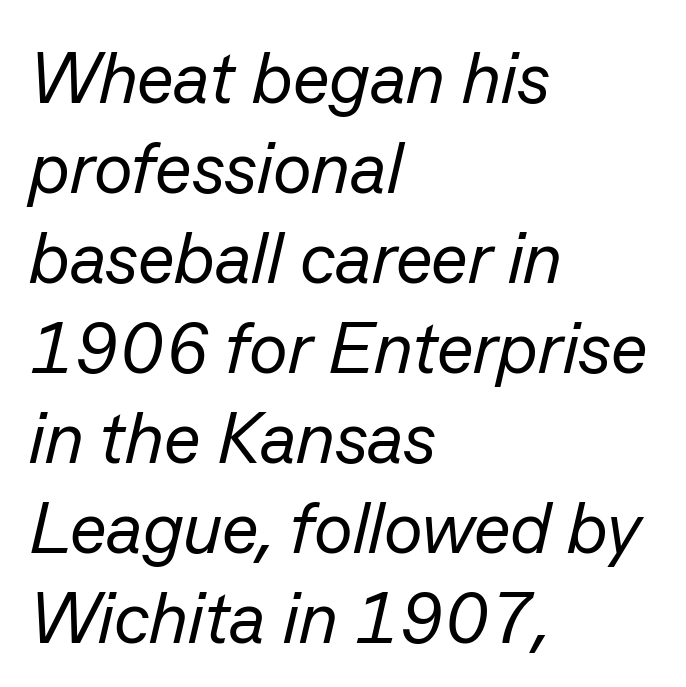
Q: Is the text bold? A: No.
Q: Is the text italic (slanted)? A: Yes, it leans right by about 13 degrees.
Q: Is the text underlined? A: No.
Q: How is the paragraph aligned? A: Left-aligned.
Q: Is the spacing between letters normal or unusually wide? A: Normal.
Q: Is the spacing between lines tight, normal or loose? A: Normal.
Q: Width (condensed, normal, or wide)? A: Normal.
Q: Stroke contrast? A: Low.
Q: x-height? A: Medium.
Q: Monospaced? A: No.
